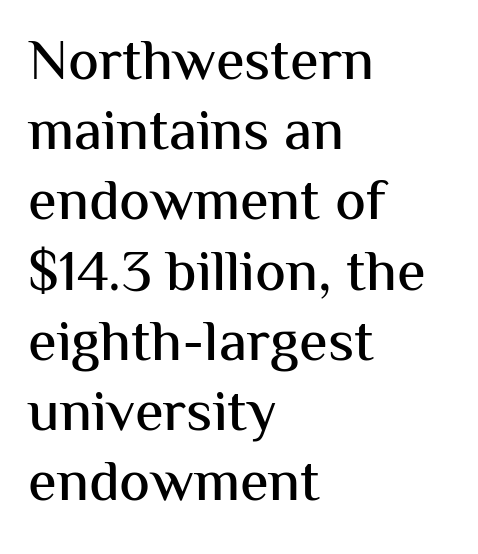
Q: Is the text italic (slanted)? A: No, it is upright.
Q: Is the typeface a serif or a sans-serif typeface? A: Sans-serif.
Q: Is the text underlined? A: No.
Q: How is the paragraph aligned? A: Left-aligned.
Q: Is the spacing between letters normal or unusually wide? A: Normal.
Q: Width (condensed, normal, or wide)? A: Normal.
Q: Stroke contrast? A: Medium.
Q: x-height? A: Medium.
Q: Monospaced? A: No.
